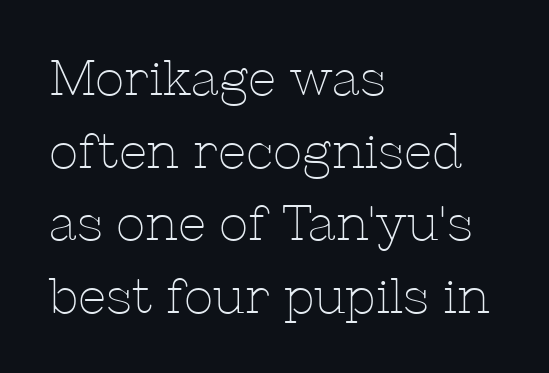
{"serif": "yes", "italic": "no", "bold": "no", "weight": "thin", "width": "normal", "stroke_contrast": "low", "x_height": "medium", "monospaced": "no", "underline": "no", "align": "left", "line_spacing": "normal", "line_spacing_ratio": 1.48, "letter_spacing": "normal", "letter_spacing_em": 0.0, "glyph_px": 49}
